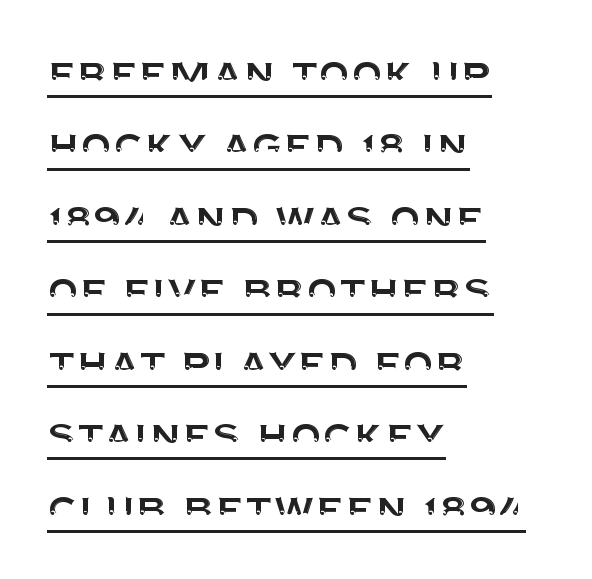
Rendered with straight, roman letterforms. Has an underline been added? It has. Font category for this specimen: sans-serif. Left-aligned paragraph, ragged on the right. Words appear dense and cohesive because spacing is normal.
